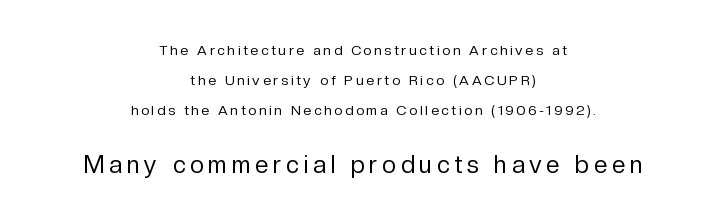
{"italic": "no", "bold": "no", "underline": "no", "align": "center", "line_spacing": "loose", "line_spacing_ratio": 2.14, "letter_spacing": "wide", "letter_spacing_em": 0.2, "larger_block": "second", "size_ratio": 1.71, "glyph_px": 24}
